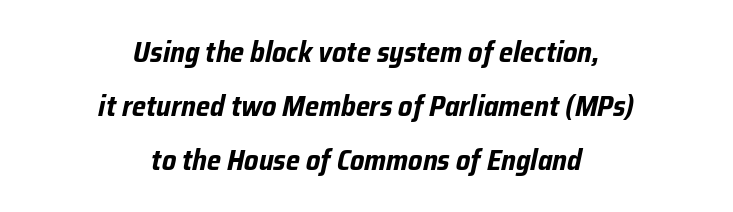
The face used here has a pronounced slope to its letters. Neither beginnings nor endings align; midpoints do. The characters look thick and weighty, a clear bold. The space directly below the letters is spotless. Honestly, the letter spacing is just normal — you wouldn't notice it.
